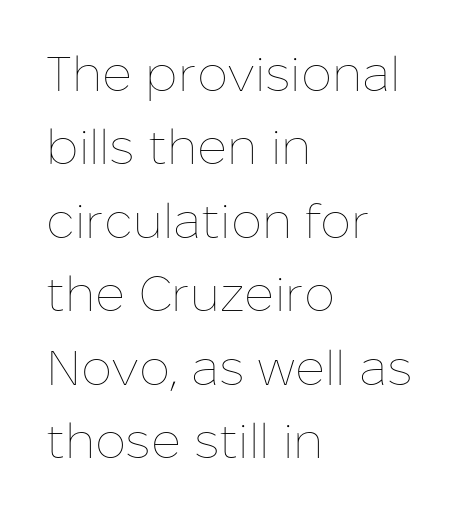
The line texture is even and compact thanks to regular tracking. Letters have the restrained weight of plain body copy at most. A student would call this left alignment; a typographer would say flush left, rag right. These lines are rendered in a variable-pitch font. A bare baseline throughout the passage.
